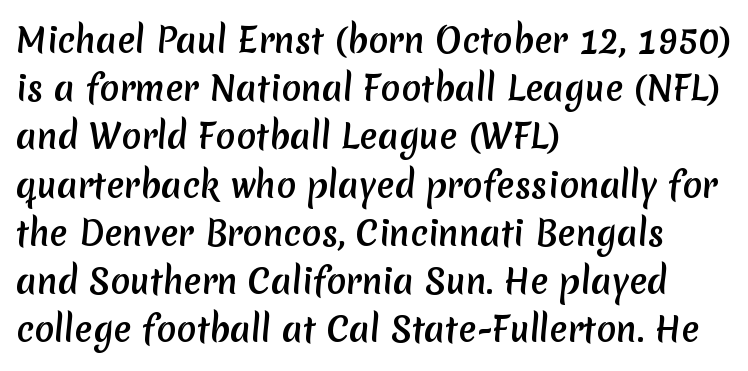
{"serif": "no", "width": "normal", "stroke_contrast": "medium", "x_height": "medium", "monospaced": "no", "underline": "no", "align": "left", "line_spacing": "normal", "line_spacing_ratio": 1.46, "letter_spacing": "normal", "letter_spacing_em": 0.0, "glyph_px": 33}
